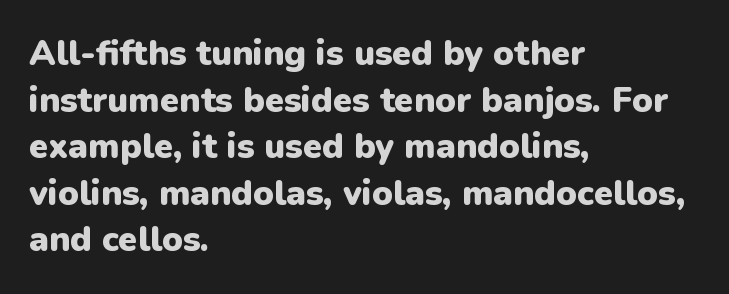
{"serif": "no", "italic": "no", "bold": "yes", "weight": "heavy", "width": "normal", "stroke_contrast": "low", "x_height": "medium", "monospaced": "no", "underline": "no", "align": "left", "line_spacing": "normal", "line_spacing_ratio": 1.33, "letter_spacing": "normal", "letter_spacing_em": 0.0, "glyph_px": 35}
